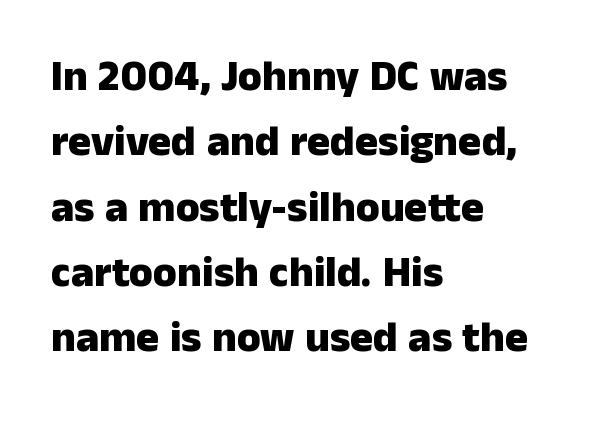
The image shows 43 px heavy sans-serif type, upright; set left-aligned, normal line spacing (1.52x), normal letter spacing, not underlined; low stroke contrast and a medium x-height.
